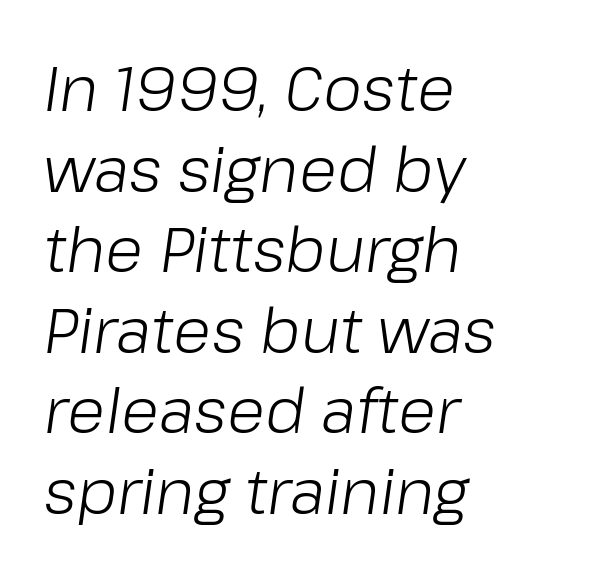
The passage shown is not bold in any degree. The rendering applies a slant to the glyphs. Descender tails drop into unmarked territory. Which margin do the lines hug? The left one — the right edge is uneven.
